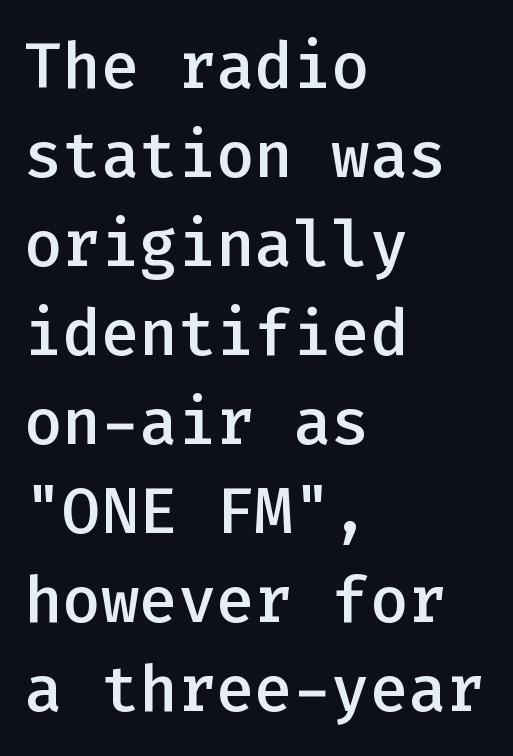
{"serif": "no", "italic": "no", "bold": "semi", "weight": "semibold", "width": "normal", "stroke_contrast": "low", "x_height": "medium", "monospaced": "yes", "underline": "no", "align": "left", "line_spacing": "normal", "line_spacing_ratio": 1.39, "letter_spacing": "normal", "letter_spacing_em": 0.0, "glyph_px": 64}
